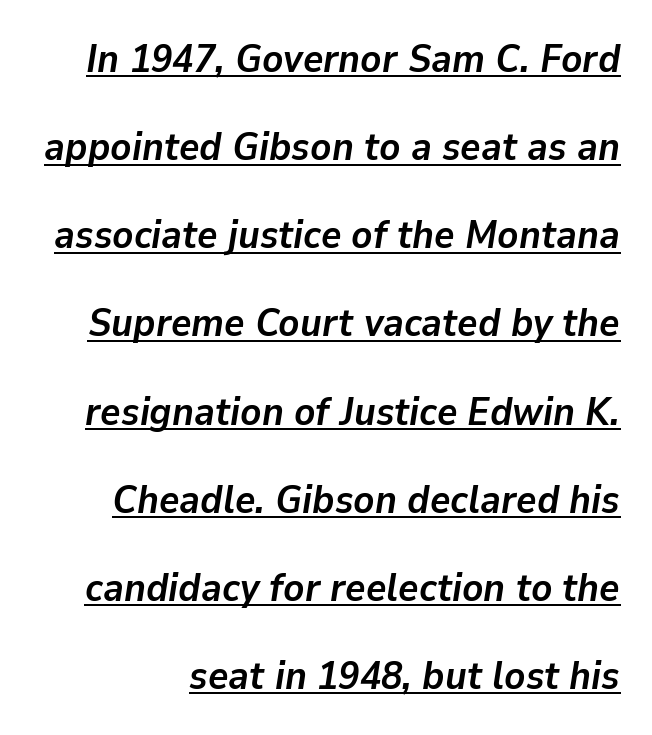
{"italic": "yes", "lean": "right", "slant_degrees": 9, "bold": "yes", "weight": "semibold", "width": "normal", "stroke_contrast": "low", "x_height": "medium", "monospaced": "no", "underline": "yes", "line_spacing": "loose", "line_spacing_ratio": 2.26, "letter_spacing": "normal", "letter_spacing_em": 0.0, "glyph_px": 39}
